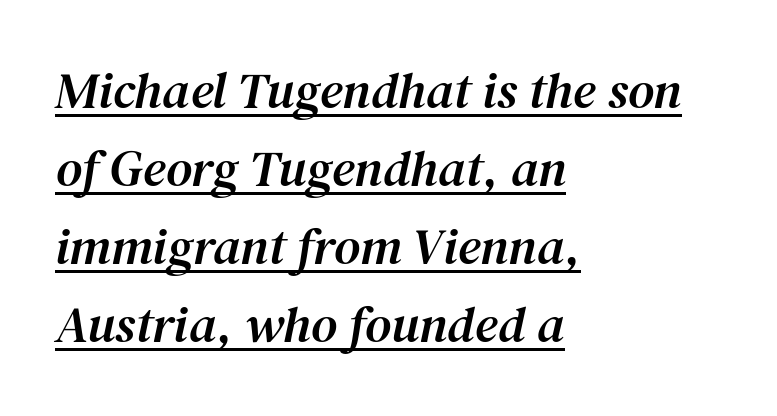
Q: Is the text italic (slanted)? A: Yes, it leans right by about 12 degrees.
Q: Is the typeface a serif or a sans-serif typeface? A: Serif.
Q: Is the text underlined? A: Yes.
Q: How is the paragraph aligned? A: Left-aligned.
Q: Is the spacing between letters normal or unusually wide? A: Normal.
Q: Is the spacing between lines tight, normal or loose? A: Normal.
Q: Width (condensed, normal, or wide)? A: Normal.
Q: Stroke contrast? A: Medium.
Q: x-height? A: Medium.
Q: Monospaced? A: No.
